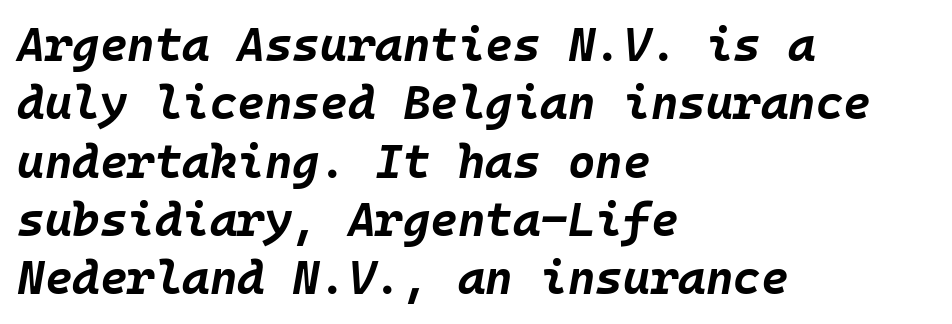
{"italic": "yes", "lean": "right", "slant_degrees": 10, "bold": "yes", "weight": "bold", "width": "normal", "stroke_contrast": "low", "x_height": "large", "monospaced": "yes", "underline": "no", "align": "left", "line_spacing_ratio": 1.24, "letter_spacing": "normal", "letter_spacing_em": 0.0, "glyph_px": 47}
